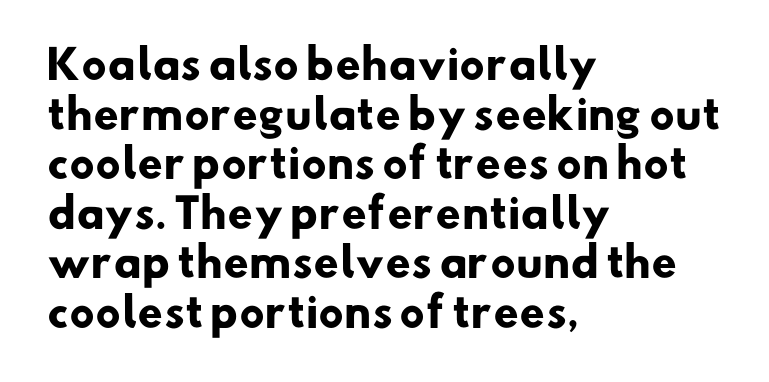
Q: Is the text bold? A: Yes.
Q: Is the typeface a serif or a sans-serif typeface? A: Sans-serif.
Q: Is the text underlined? A: No.
Q: How is the paragraph aligned? A: Left-aligned.
Q: Is the spacing between letters normal or unusually wide? A: Normal.
Q: Width (condensed, normal, or wide)? A: Normal.
Q: Stroke contrast? A: Low.
Q: x-height? A: Small.
Q: Monospaced? A: No.
